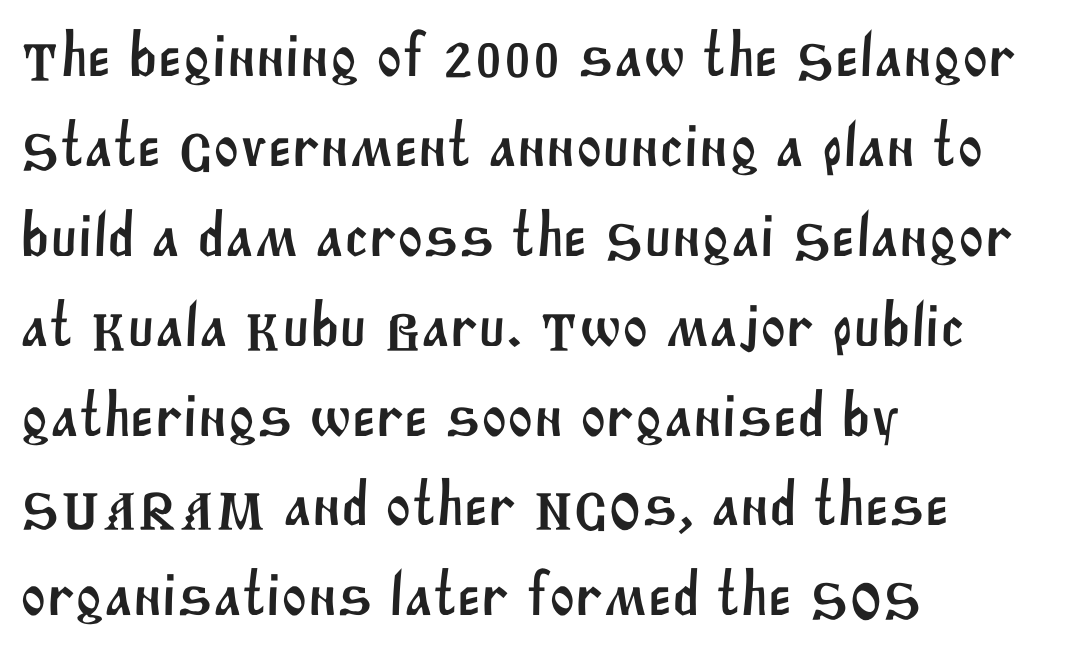
{"serif": "no", "width": "normal", "stroke_contrast": "medium", "x_height": "large", "monospaced": "no", "underline": "no", "align": "left", "line_spacing": "normal", "line_spacing_ratio": 1.45, "letter_spacing": "normal", "letter_spacing_em": 0.0, "glyph_px": 62}
